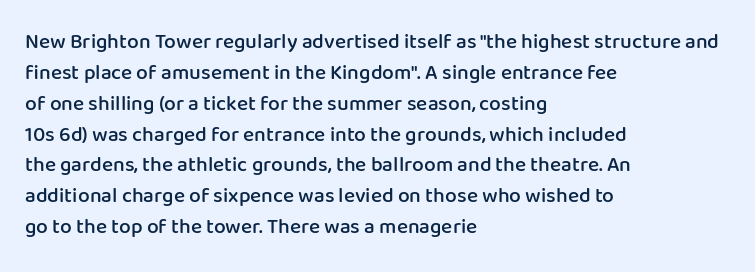
The lines are quadded left. No word sits above an underline. A typesetter would mark this as roman, not italic. Observe the ordinary spacing: letters are neighbours, not strangers.
